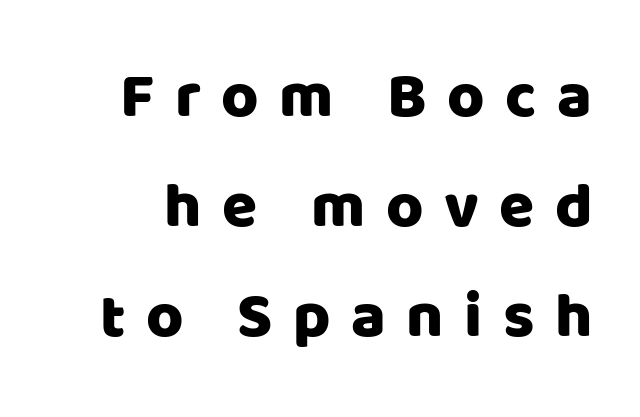
Q: Is the text italic (slanted)? A: No, it is upright.
Q: Is the typeface a serif or a sans-serif typeface? A: Sans-serif.
Q: Is the text underlined? A: No.
Q: Is the spacing between letters normal or unusually wide? A: Unusually wide.
Q: Width (condensed, normal, or wide)? A: Normal.
Q: Stroke contrast? A: Low.
Q: x-height? A: Large.
Q: Monospaced? A: No.
